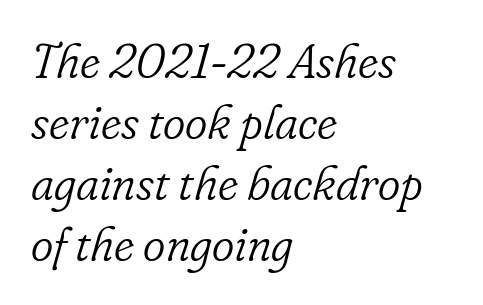
{"serif": "yes", "italic": "yes", "lean": "right", "slant_degrees": 16, "bold": "no", "weight": "light", "width": "normal", "stroke_contrast": "low", "x_height": "small", "monospaced": "no", "underline": "no", "align": "left", "line_spacing": "normal", "line_spacing_ratio": 1.27, "letter_spacing": "normal", "letter_spacing_em": 0.0, "glyph_px": 48}
